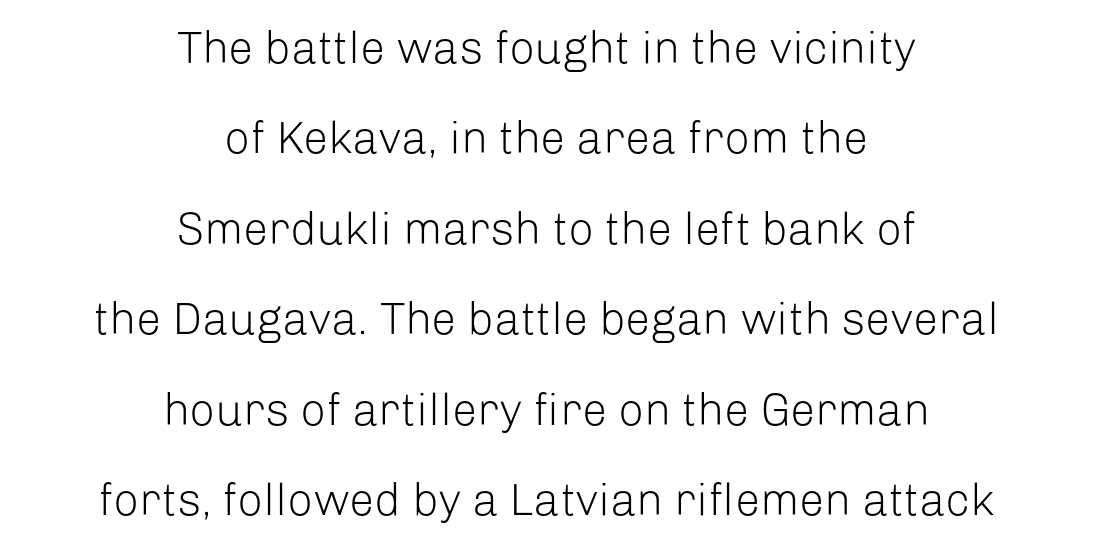
Serif or sans? Sans — the stroke terminals are bare. The space directly below the letters is spotless. The vertical gap from one line to the next is large. No chunkiness to these letters — they're not bold. This sample has the flowing, uneven cadence of proportional lettering.
